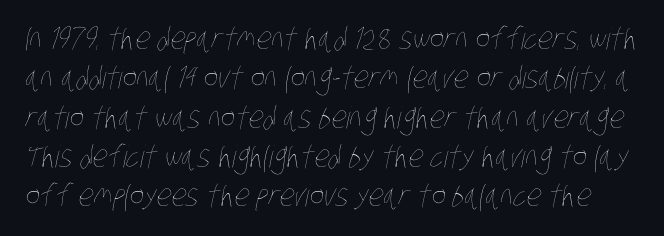
Q: Is the text bold? A: No.
Q: Is the text underlined? A: No.
Q: Is the spacing between letters normal or unusually wide? A: Normal.
Q: Is the spacing between lines tight, normal or loose? A: Normal.
Q: Width (condensed, normal, or wide)? A: Condensed.
Q: Stroke contrast? A: Low.
Q: x-height? A: Large.
Q: Monospaced? A: No.
